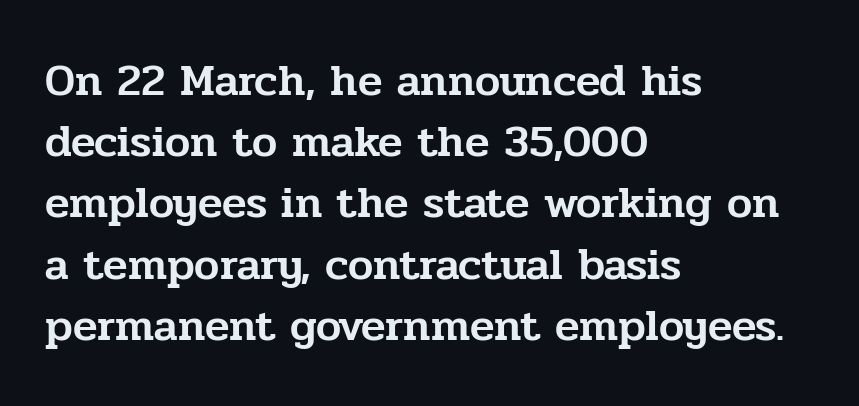
The setting favours the left margin, as ordinary paragraphs usually do. Has an underline been added? It has not. Character widths vary here, with narrow letters taking less room than wide ones. The letters carry serifs — small finishing strokes at the ends of their stems. Compared with typical body copy, the letter spacing here is the same. This sample uses an upright cut, with every glyph sitting square on the baseline.
